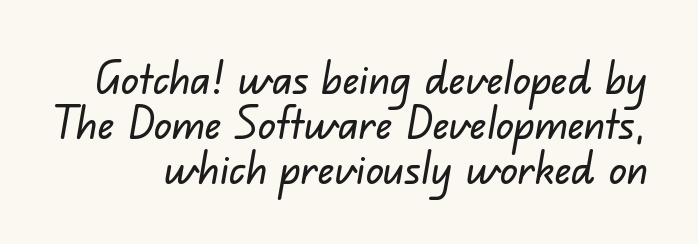
The image shows 44 px sans-serif type; set tight line spacing (1.02x), normal letter spacing, not underlined; low stroke contrast and a small x-height.
